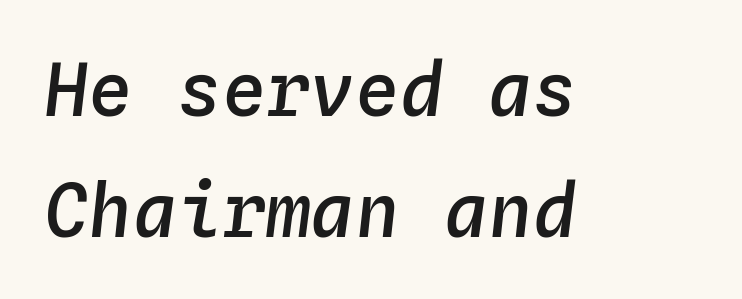
{"italic": "yes", "lean": "right", "slant_degrees": 4, "bold": "semi", "weight": "semibold", "width": "normal", "stroke_contrast": "low", "x_height": "medium", "monospaced": "yes", "underline": "no", "align": "left", "line_spacing": "normal", "line_spacing_ratio": 1.63, "letter_spacing": "normal", "letter_spacing_em": 0.0, "glyph_px": 74}
